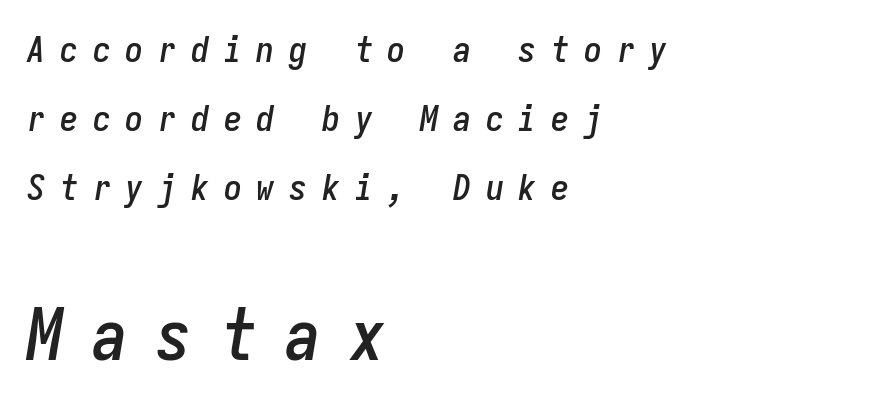
The image shows 71 px condensed type, italic (leaning right), monospaced; set left-aligned, loose line spacing (1.92x), unusually wide letter spacing (+0.41 em), not underlined; the second (bottom) block is 1.97x larger; low stroke contrast and a medium x-height.
